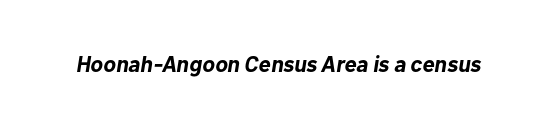
Looking at the ascenders, they clearly lean. Caption: standard tracking, unaltered. Pretty heavy lettering here — definitely bold. The baseline area is clear.
